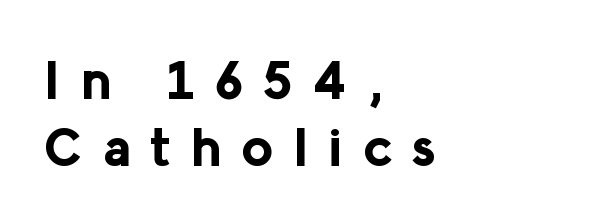
The image shows 55 px bold sans-serif type, upright; set left-aligned, line spacing 1.22x, unusually wide letter spacing (+0.37 em), not underlined; low stroke contrast and a medium x-height.
